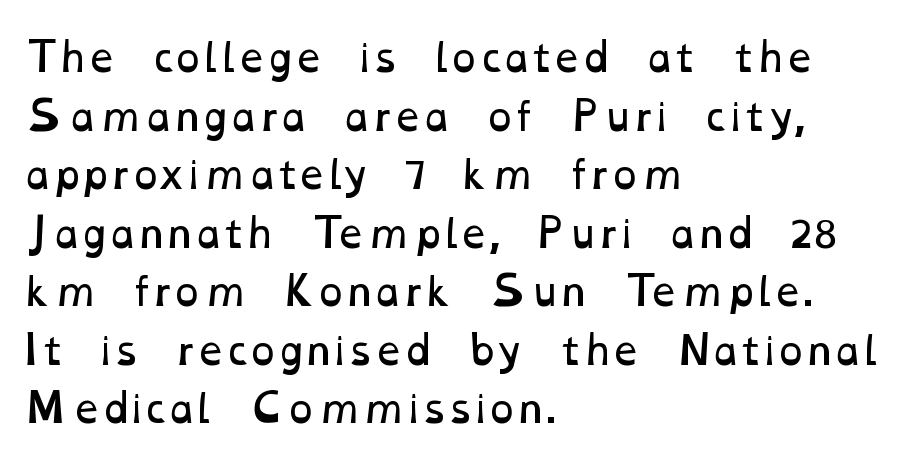
Q: Is the text bold? A: No.
Q: Is the text underlined? A: No.
Q: How is the paragraph aligned? A: Left-aligned.
Q: Is the spacing between letters normal or unusually wide? A: Normal.
Q: Is the spacing between lines tight, normal or loose? A: Normal.
Q: Width (condensed, normal, or wide)? A: Wide.
Q: Stroke contrast? A: Low.
Q: x-height? A: Medium.
Q: Monospaced? A: No.
